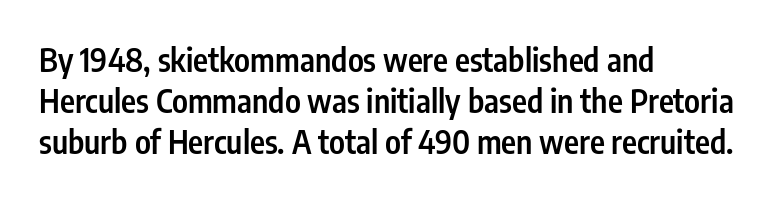
Q: Is the text bold? A: Semi-bold.
Q: Is the text italic (slanted)? A: No, it is upright.
Q: Is the typeface a serif or a sans-serif typeface? A: Sans-serif.
Q: Is the text underlined? A: No.
Q: How is the paragraph aligned? A: Left-aligned.
Q: Is the spacing between letters normal or unusually wide? A: Normal.
Q: Is the spacing between lines tight, normal or loose? A: Normal.
Q: Width (condensed, normal, or wide)? A: Condensed.
Q: Stroke contrast? A: Low.
Q: x-height? A: Medium.
Q: Monospaced? A: No.
